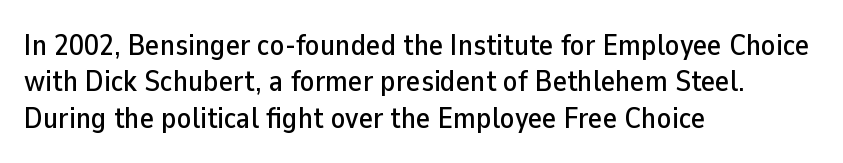
{"serif": "no", "italic": "no", "width": "normal", "stroke_contrast": "low", "x_height": "medium", "monospaced": "no", "underline": "no", "align": "left", "line_spacing_ratio": 1.21, "letter_spacing": "normal", "letter_spacing_em": 0.0, "glyph_px": 30}
